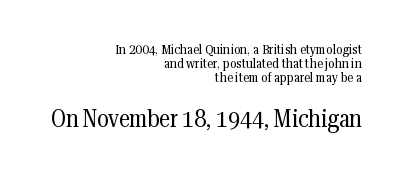
The image shows 25 px text type, upright; set right-aligned, tight line spacing (1.01x), normal letter spacing, not underlined; the second (bottom) block is 1.79x larger.
